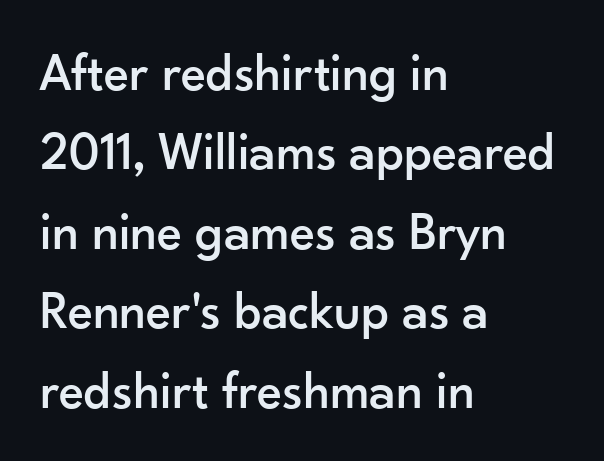
Has an underline been added? It has not. Is this a fixed-width face? No — the glyphs have proportional, varying widths. Nope, no serifs anywhere on these letters. Short and long lines alike share a common starting point at left. In terms of leading, this rendering sits right in the middle.
